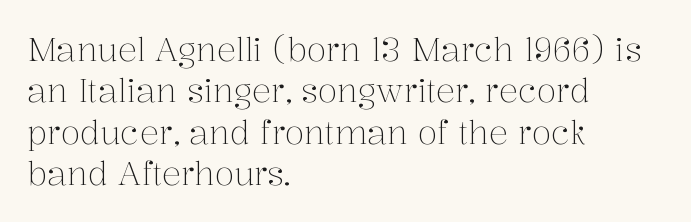
{"serif": "yes", "italic": "no", "bold": "no", "weight": "light", "width": "normal", "stroke_contrast": "medium", "x_height": "medium", "monospaced": "no", "underline": "no", "align": "left", "line_spacing": "normal", "line_spacing_ratio": 1.29, "letter_spacing": "normal", "letter_spacing_em": 0.0, "glyph_px": 32}
